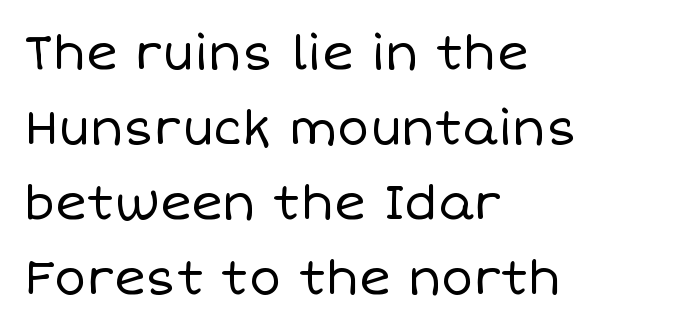
Q: Is the text bold? A: No.
Q: Is the text italic (slanted)? A: No, it is upright.
Q: Is the text underlined? A: No.
Q: How is the paragraph aligned? A: Left-aligned.
Q: Is the spacing between letters normal or unusually wide? A: Normal.
Q: Is the spacing between lines tight, normal or loose? A: Normal.
Q: Width (condensed, normal, or wide)? A: Normal.
Q: Stroke contrast? A: Low.
Q: x-height? A: Large.
Q: Monospaced? A: No.
